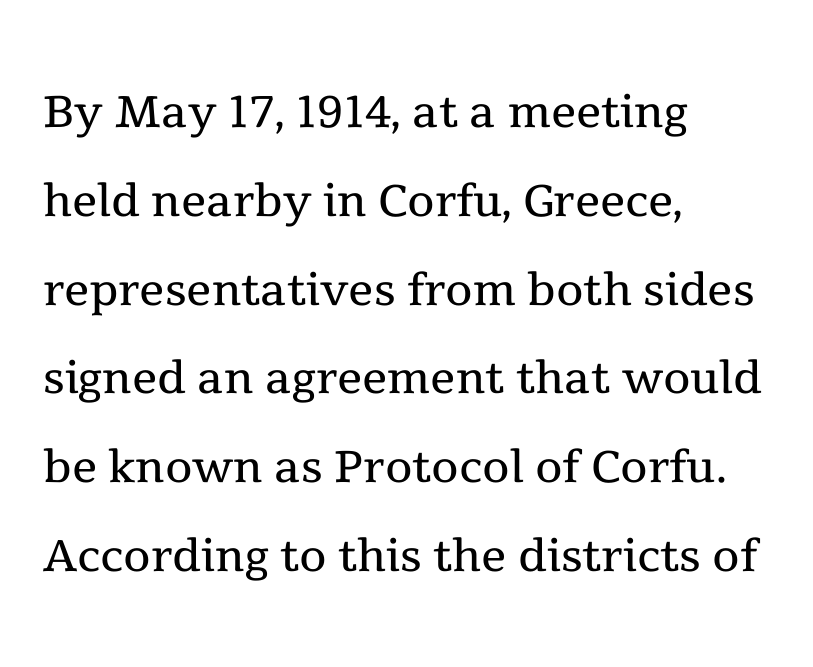
Q: Is the text bold? A: No.
Q: Is the text italic (slanted)? A: No, it is upright.
Q: Is the typeface a serif or a sans-serif typeface? A: Serif.
Q: Is the text underlined? A: No.
Q: How is the paragraph aligned? A: Left-aligned.
Q: Is the spacing between letters normal or unusually wide? A: Normal.
Q: Is the spacing between lines tight, normal or loose? A: Normal.
Q: Width (condensed, normal, or wide)? A: Normal.
Q: x-height? A: Medium.
Q: Monospaced? A: No.
